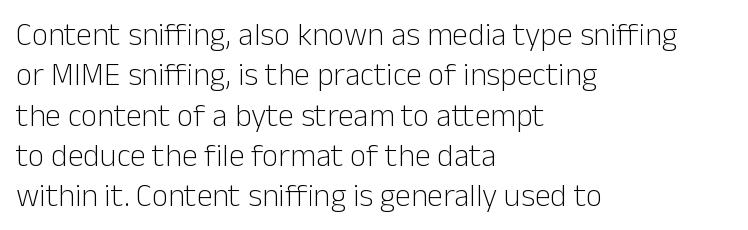
The image shows 32 px light sans-serif type, upright; set left-aligned, normal line spacing (1.26x), normal letter spacing, not underlined; low stroke contrast and a medium x-height.
